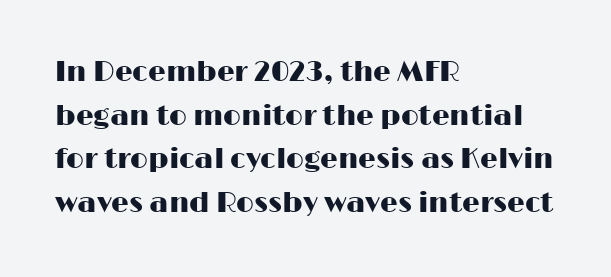
Q: Is the text italic (slanted)? A: No, it is upright.
Q: Is the typeface a serif or a sans-serif typeface? A: Sans-serif.
Q: Is the text underlined? A: No.
Q: How is the paragraph aligned? A: Left-aligned.
Q: Is the spacing between letters normal or unusually wide? A: Normal.
Q: Is the spacing between lines tight, normal or loose? A: Normal.
Q: Width (condensed, normal, or wide)? A: Wide.
Q: Stroke contrast? A: High.
Q: x-height? A: Medium.
Q: Monospaced? A: No.
